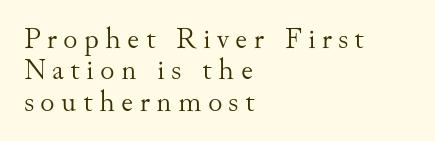
The image shows 30 px light serif type, upright; set left-aligned, tight line spacing (1.05x), unusually wide letter spacing (+0.21 em), not underlined; medium stroke contrast and a small x-height.
